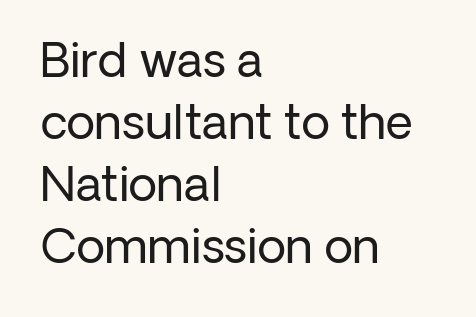
Q: Is the text bold? A: No.
Q: Is the text italic (slanted)? A: No, it is upright.
Q: Is the typeface a serif or a sans-serif typeface? A: Sans-serif.
Q: Is the text underlined? A: No.
Q: How is the paragraph aligned? A: Left-aligned.
Q: Is the spacing between letters normal or unusually wide? A: Normal.
Q: Is the spacing between lines tight, normal or loose? A: Normal.
Q: Width (condensed, normal, or wide)? A: Normal.
Q: Stroke contrast? A: Low.
Q: x-height? A: Medium.
Q: Monospaced? A: No.
